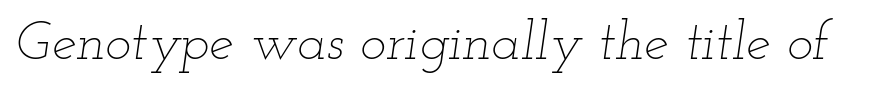
Q: Is the text bold? A: No.
Q: Is the text italic (slanted)? A: Yes, it leans right by about 12 degrees.
Q: Is the text underlined? A: No.
Q: Is the spacing between letters normal or unusually wide? A: Normal.
Q: Width (condensed, normal, or wide)? A: Wide.
Q: Stroke contrast? A: Low.
Q: x-height? A: Small.
Q: Monospaced? A: No.
